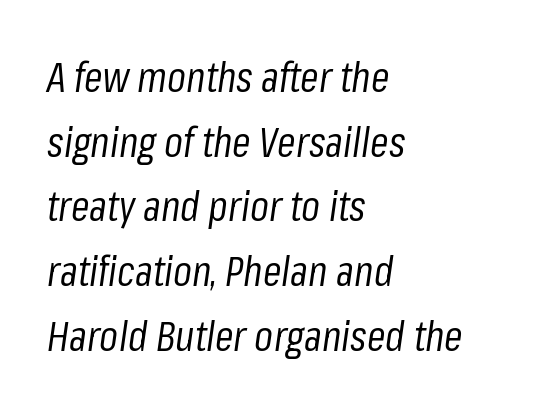
The tracking reads as untouched default to a designer's eye. These lines were composed using italics. Caption: multi-line text, flush left, ragged right. Notice how descenders clear the ascenders below comfortably — that's standard leading.
